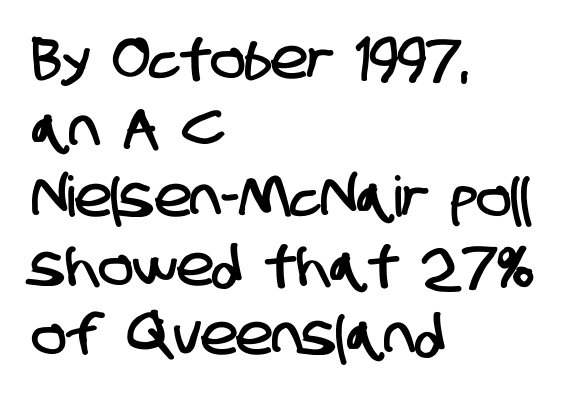
{"serif": "no", "width": "condensed", "stroke_contrast": "low", "x_height": "large", "monospaced": "no", "underline": "no", "align": "left", "line_spacing_ratio": 1.23, "letter_spacing": "normal", "letter_spacing_em": 0.0, "glyph_px": 56}
